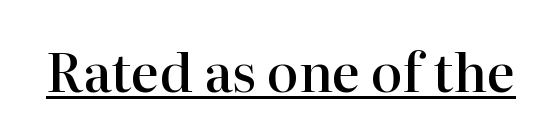
{"serif": "yes", "italic": "no", "bold": "semi", "weight": "semibold", "width": "normal", "stroke_contrast": "high", "x_height": "medium", "monospaced": "no", "underline": "yes", "letter_spacing": "normal", "letter_spacing_em": 0.0, "glyph_px": 53}
